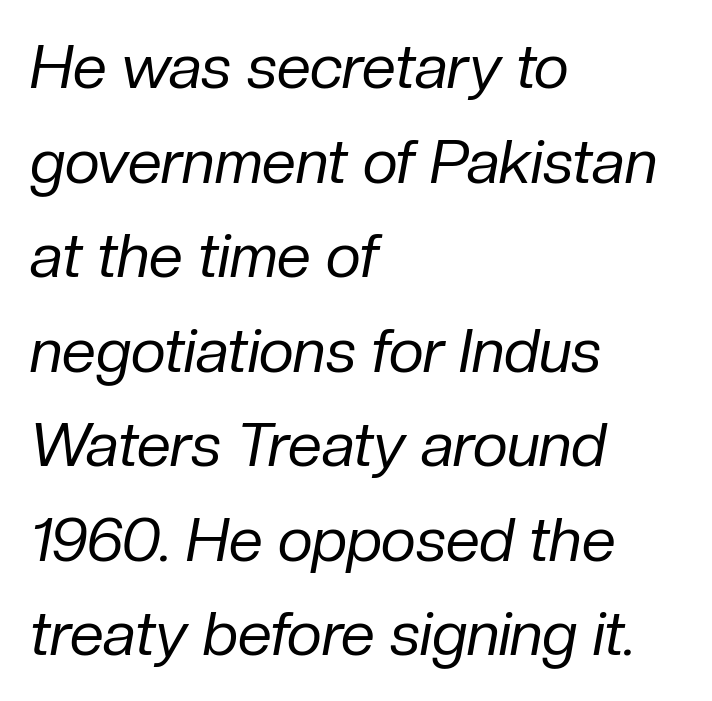
Q: Is the text bold? A: No.
Q: Is the text italic (slanted)? A: Yes, it leans right by about 10 degrees.
Q: Is the text underlined? A: No.
Q: How is the paragraph aligned? A: Left-aligned.
Q: Is the spacing between letters normal or unusually wide? A: Normal.
Q: Is the spacing between lines tight, normal or loose? A: Normal.
Q: Width (condensed, normal, or wide)? A: Normal.
Q: Stroke contrast? A: Low.
Q: x-height? A: Medium.
Q: Monospaced? A: No.
